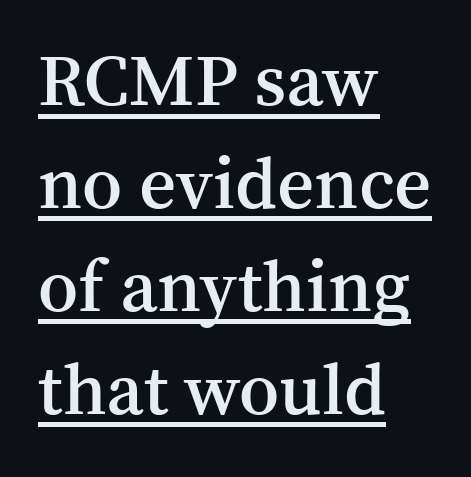
Q: Is the text bold? A: Semi-bold.
Q: Is the text italic (slanted)? A: No, it is upright.
Q: Is the typeface a serif or a sans-serif typeface? A: Serif.
Q: Is the text underlined? A: Yes.
Q: How is the paragraph aligned? A: Left-aligned.
Q: Is the spacing between letters normal or unusually wide? A: Normal.
Q: Is the spacing between lines tight, normal or loose? A: Normal.
Q: Width (condensed, normal, or wide)? A: Normal.
Q: Stroke contrast? A: Medium.
Q: x-height? A: Medium.
Q: Monospaced? A: No.
